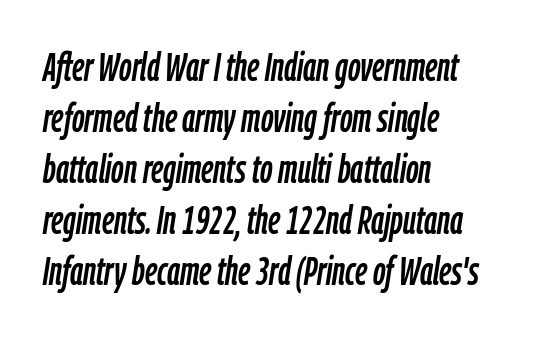
{"italic": "yes", "lean": "right", "slant_degrees": 9, "width": "condensed", "stroke_contrast": "low", "x_height": "medium", "monospaced": "no", "underline": "no", "align": "left", "line_spacing": "normal", "line_spacing_ratio": 1.31, "letter_spacing": "normal", "letter_spacing_em": 0.0, "glyph_px": 39}
